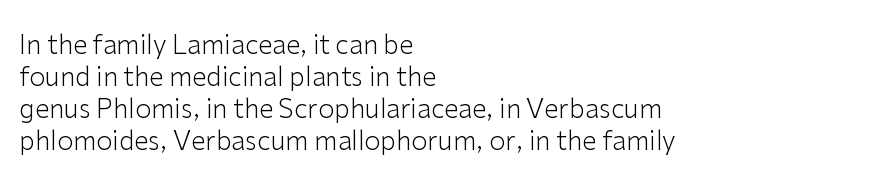
The passage shown is not underscored anywhere. Words appear dense and cohesive because spacing is normal. Alignment: flush left. Unlike italic type, these characters show no tilt at all.
